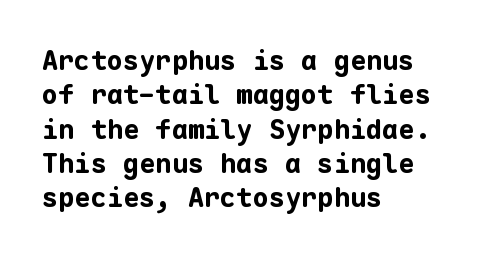
{"italic": "no", "bold": "yes", "underline": "no", "align": "left", "line_spacing": "normal", "line_spacing_ratio": 1.27, "letter_spacing": "normal", "letter_spacing_em": 0.0, "glyph_px": 27}
